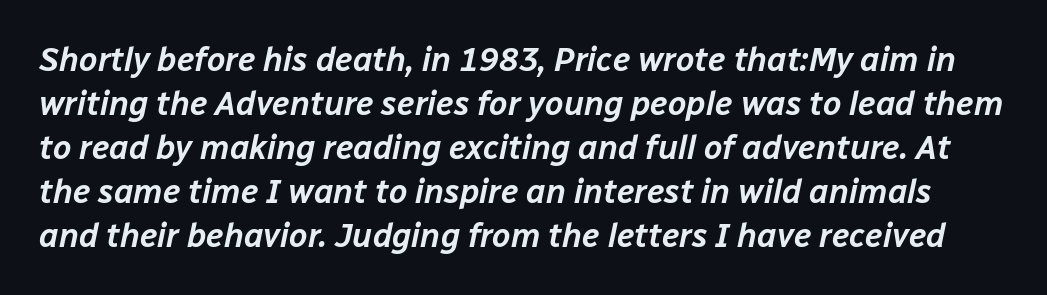
You could not count columns in this text — the font is proportionally spaced. Check the space under the baseline: it is left empty. Would a proofreader flag this as italicized? Yes. The type is set solid horizontally, with unmodified tracking. Normally led — the rows are evenly, conventionally spaced.
